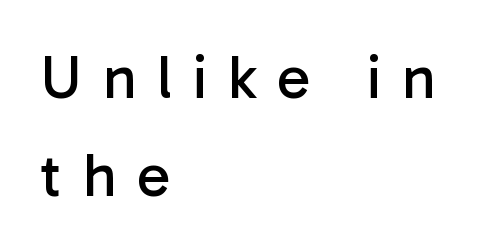
{"serif": "no", "italic": "no", "bold": "no", "weight": "regular", "width": "normal", "stroke_contrast": "low", "x_height": "medium", "monospaced": "no", "underline": "no", "align": "left", "line_spacing": "normal", "line_spacing_ratio": 1.6, "letter_spacing": "wide", "letter_spacing_em": 0.34, "glyph_px": 61}
